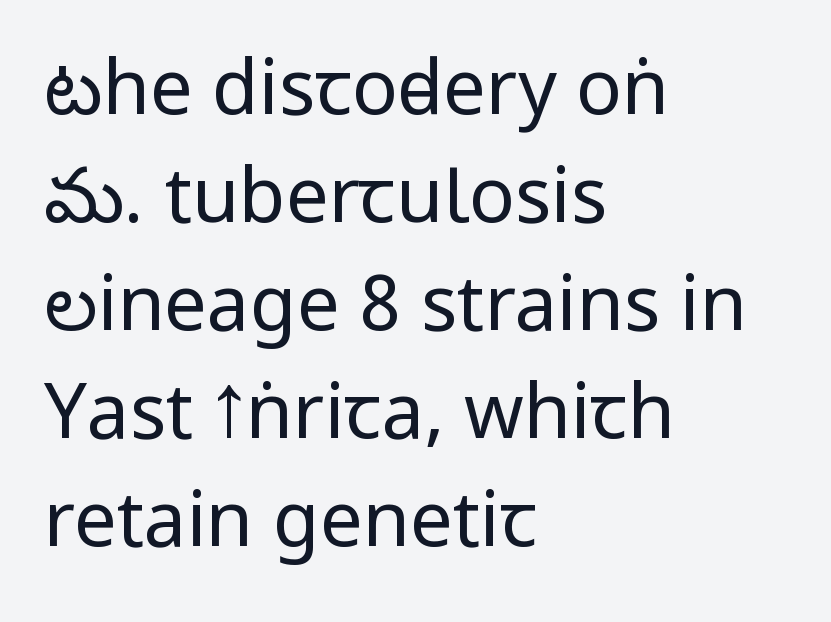
Inter-character spacing is left at the font's built-in metrics. Designer's note — italics off, roman on. Notice how descenders clear the ascenders below comfortably — that's standard leading. Nope, no serifs anywhere on these letters. Lines of text with bare space underneath.
